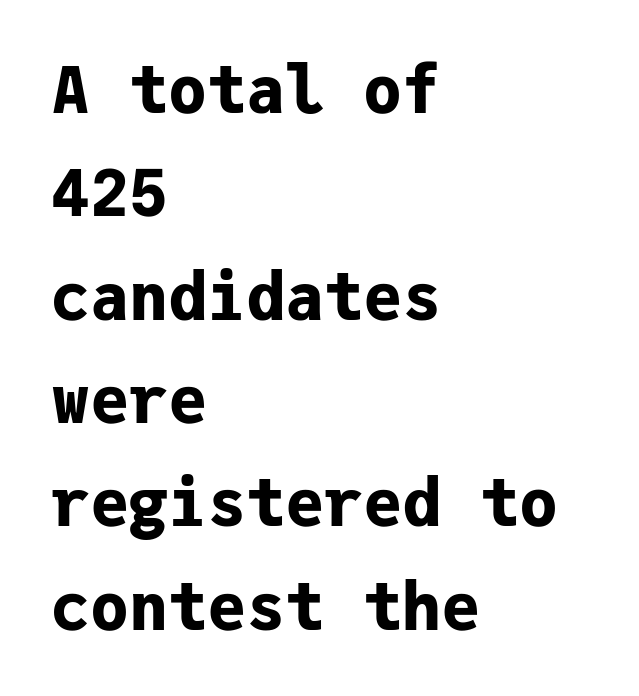
Q: Is the text bold? A: Yes.
Q: Is the text italic (slanted)? A: No, it is upright.
Q: Is the typeface a serif or a sans-serif typeface? A: Sans-serif.
Q: Is the text underlined? A: No.
Q: How is the paragraph aligned? A: Left-aligned.
Q: Is the spacing between letters normal or unusually wide? A: Normal.
Q: Is the spacing between lines tight, normal or loose? A: Normal.
Q: Width (condensed, normal, or wide)? A: Normal.
Q: Stroke contrast? A: Low.
Q: x-height? A: Medium.
Q: Monospaced? A: Yes.
